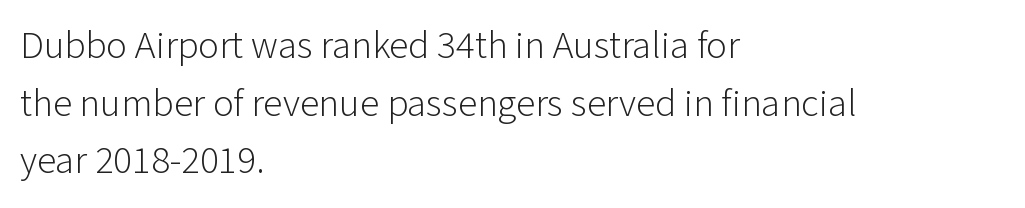
{"serif": "no", "italic": "no", "bold": "no", "weight": "light", "width": "normal", "stroke_contrast": "low", "x_height": "medium", "monospaced": "no", "underline": "no", "align": "left", "line_spacing": "normal", "line_spacing_ratio": 1.48, "letter_spacing": "normal", "letter_spacing_em": 0.0, "glyph_px": 39}
